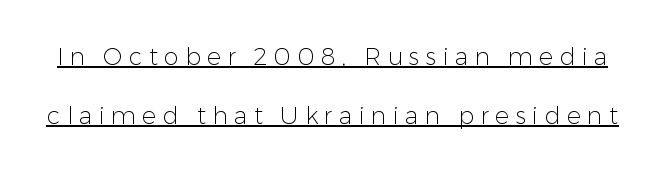
{"italic": "no", "bold": "no", "underline": "yes", "line_spacing": "loose", "line_spacing_ratio": 2.46, "letter_spacing": "wide", "letter_spacing_em": 0.26, "glyph_px": 24}
